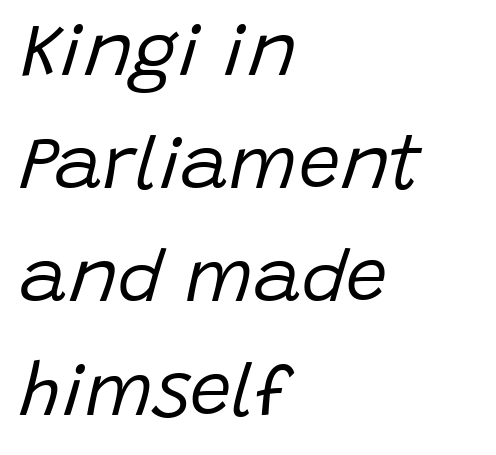
{"italic": "yes", "lean": "right", "slant_degrees": 15, "bold": "no", "weight": "regular", "width": "normal", "stroke_contrast": "low", "x_height": "large", "monospaced": "no", "underline": "no", "align": "left", "line_spacing": "normal", "line_spacing_ratio": 1.53, "letter_spacing": "normal", "letter_spacing_em": 0.0, "glyph_px": 74}
